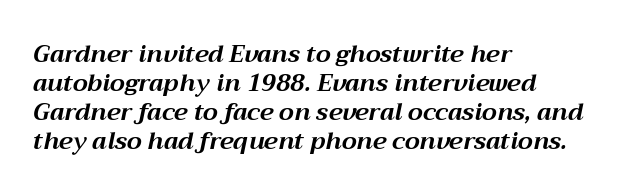
There is no visible air inserted between adjacent glyphs. Teacher's note: observe the even left margin — that is flush-left alignment. Is the type slanted? Yes — the strokes lean at a clear angle. Caption: bold face, heavy strokes.
